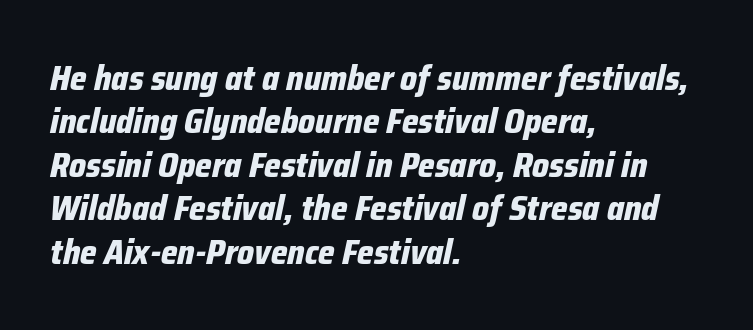
Q: Is the text bold? A: Yes.
Q: Is the text italic (slanted)? A: Yes, it leans right by about 12 degrees.
Q: Is the text underlined? A: No.
Q: How is the paragraph aligned? A: Left-aligned.
Q: Is the spacing between letters normal or unusually wide? A: Normal.
Q: Width (condensed, normal, or wide)? A: Condensed.
Q: Stroke contrast? A: Low.
Q: x-height? A: Medium.
Q: Monospaced? A: No.
